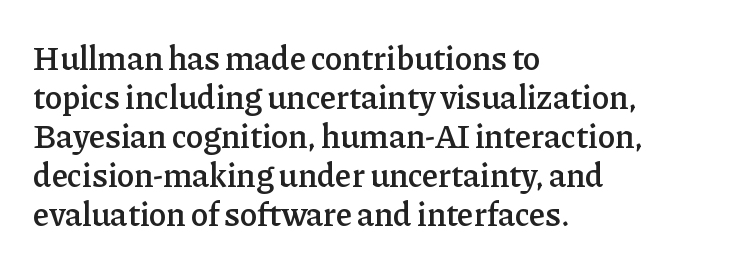
The image shows 33 px semibold serif type, upright; set left-aligned, line spacing 1.18x, normal letter spacing, not underlined; low stroke contrast and a medium x-height.
